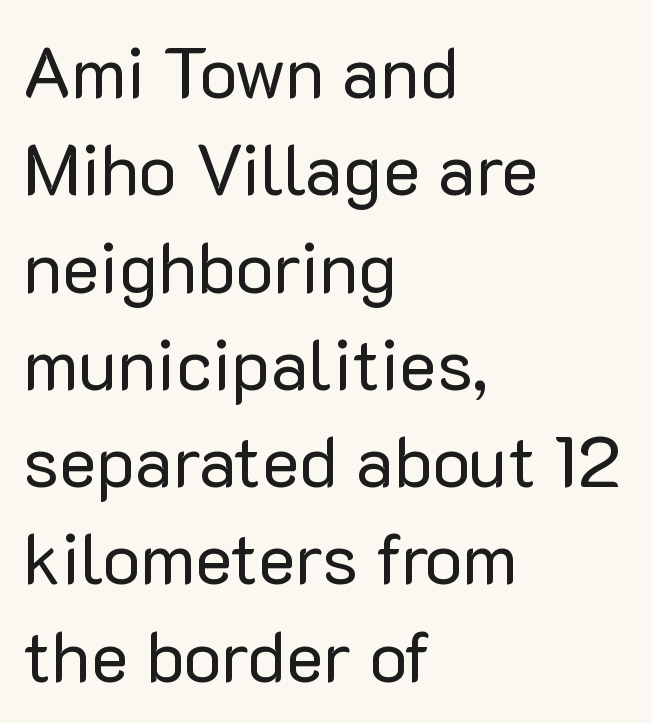
Q: Is the text bold? A: No.
Q: Is the text italic (slanted)? A: No, it is upright.
Q: Is the typeface a serif or a sans-serif typeface? A: Sans-serif.
Q: Is the text underlined? A: No.
Q: How is the paragraph aligned? A: Left-aligned.
Q: Is the spacing between letters normal or unusually wide? A: Normal.
Q: Is the spacing between lines tight, normal or loose? A: Normal.
Q: Width (condensed, normal, or wide)? A: Normal.
Q: Stroke contrast? A: Low.
Q: x-height? A: Medium.
Q: Monospaced? A: No.
